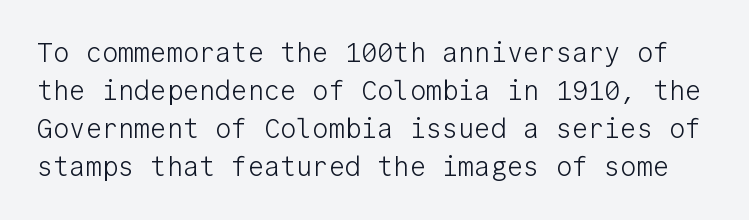
The lines sit at an ordinary, default distance from one another. Unlike italic type, these characters show no tilt at all. Anything drawn beneath the words? Only blank space. Nobody touched the tracking dial on this one. A quiet, ordinary-to-light weight characterises the typeface.
